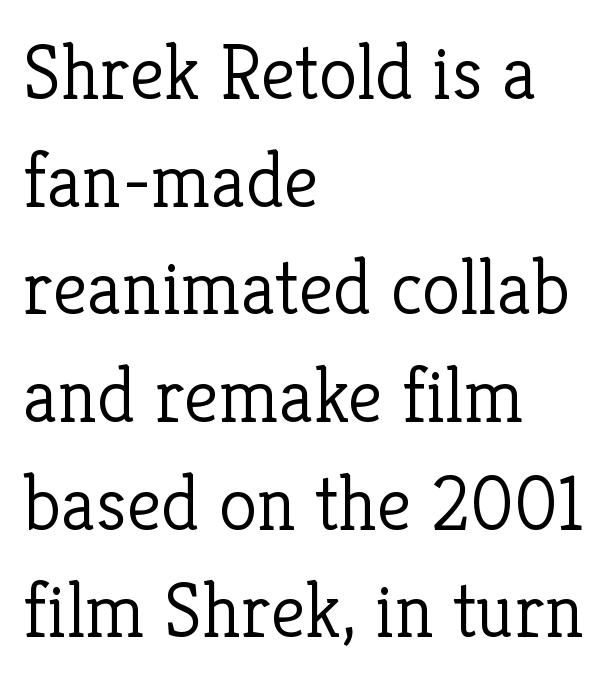
{"serif": "yes", "italic": "no", "bold": "no", "weight": "light", "width": "normal", "stroke_contrast": "low", "x_height": "medium", "monospaced": "no", "underline": "no", "align": "left", "line_spacing": "normal", "line_spacing_ratio": 1.38, "letter_spacing": "normal", "letter_spacing_em": 0.0, "glyph_px": 78}
